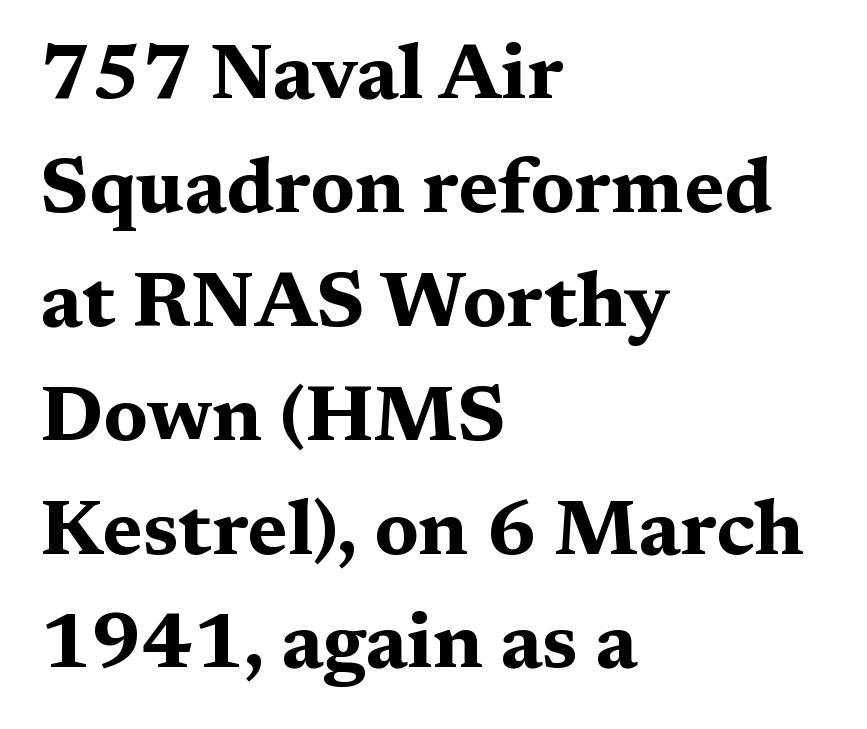
{"serif": "yes", "italic": "no", "bold": "yes", "weight": "bold", "width": "wide", "stroke_contrast": "medium", "x_height": "medium", "monospaced": "no", "underline": "no", "align": "left", "line_spacing": "normal", "line_spacing_ratio": 1.46, "letter_spacing": "normal", "letter_spacing_em": 0.0, "glyph_px": 78}
